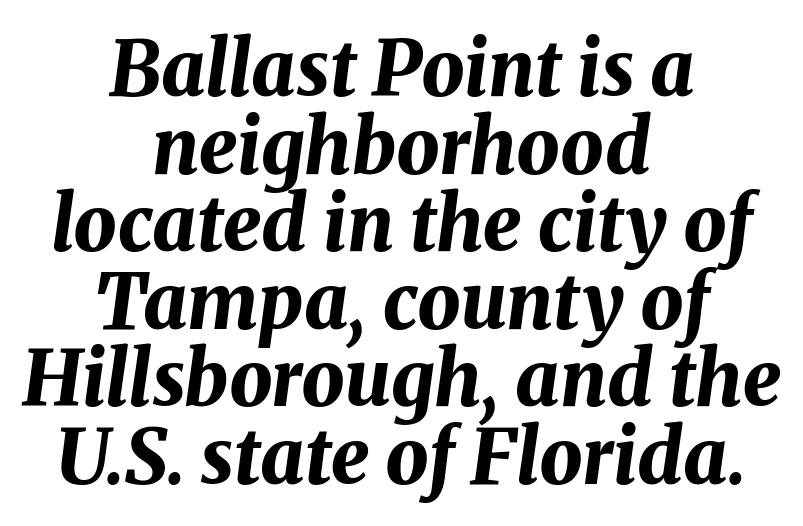
Q: Is the text bold? A: Yes.
Q: Is the text italic (slanted)? A: Yes, it leans right by about 8 degrees.
Q: Is the text underlined? A: No.
Q: How is the paragraph aligned? A: Centered.
Q: Is the spacing between letters normal or unusually wide? A: Normal.
Q: Is the spacing between lines tight, normal or loose? A: Tight.
Q: Width (condensed, normal, or wide)? A: Normal.
Q: Stroke contrast? A: Medium.
Q: x-height? A: Medium.
Q: Monospaced? A: No.
